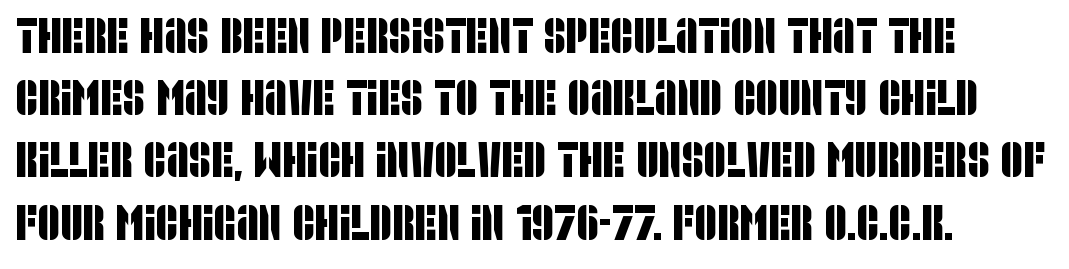
{"serif": "no", "width": "condensed", "stroke_contrast": "low", "x_height": "large", "monospaced": "no", "underline": "no", "line_spacing": "normal", "line_spacing_ratio": 1.27, "letter_spacing": "normal", "letter_spacing_em": 0.0, "glyph_px": 49}
